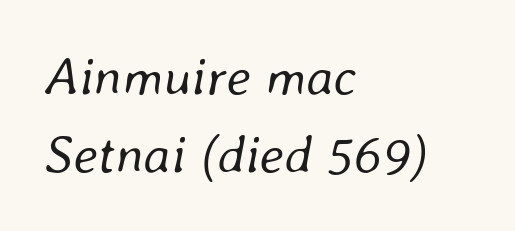
The face used here is proportionally spaced, like ordinary book or web type. Stems and bowls with no extra thickness — not bold. A bare baseline throughout the passage. Look at the tracking — it's just the regular setting, nothing added. The rendering anchors every line to the left-hand side.
